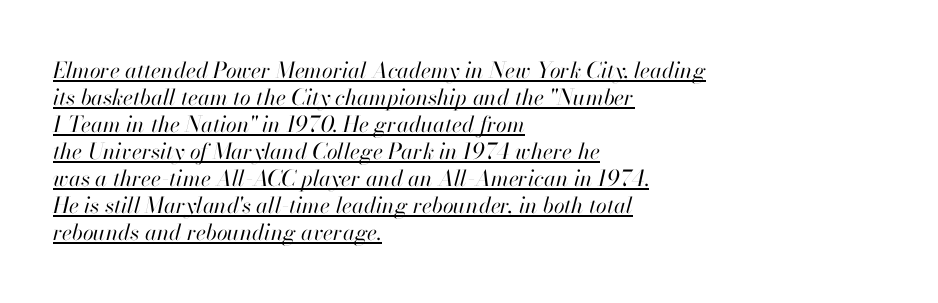
The image shows 22 px text type, italic (leaning right); set left-aligned, line spacing 1.23x, normal letter spacing, underlined.
